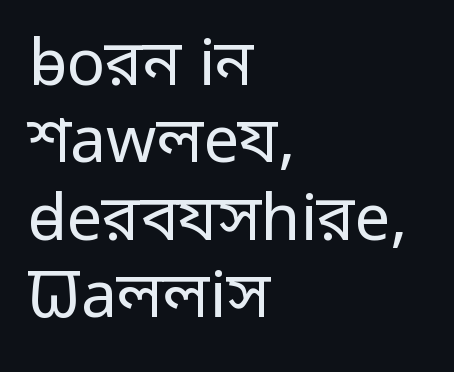
{"serif": "no", "italic": "no", "bold": "no", "weight": "regular", "width": "normal", "stroke_contrast": "low", "x_height": "medium", "monospaced": "no", "underline": "no", "align": "left", "line_spacing_ratio": 1.21, "letter_spacing": "normal", "letter_spacing_em": 0.0, "glyph_px": 64}
